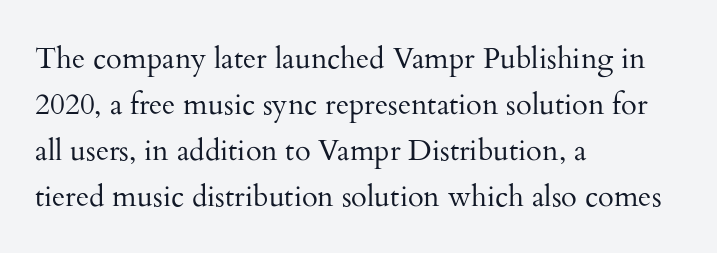
The image shows 29 px regular-weight serif type, upright; set left-aligned, normal line spacing (1.59x), normal letter spacing, not underlined; medium stroke contrast and a small x-height.
